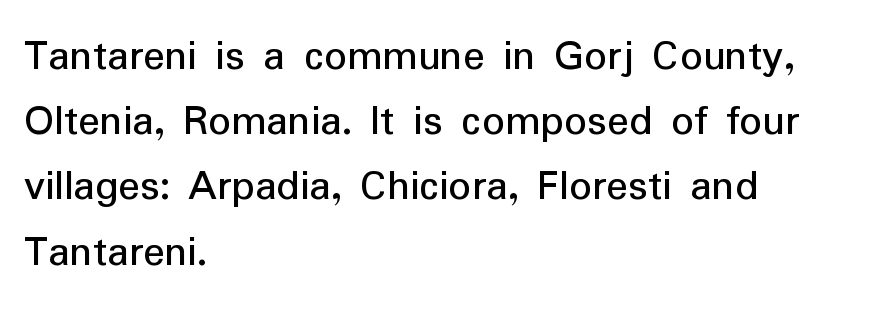
You could not count columns in this text — the font is proportionally spaced. Each letter's strokes conclude bluntly, with no projecting serifs. Posture: vertical. Left-aligned paragraph, ragged on the right. Descenders hang freely into open space. Spacing between characters is what you'd get straight out of the box.
